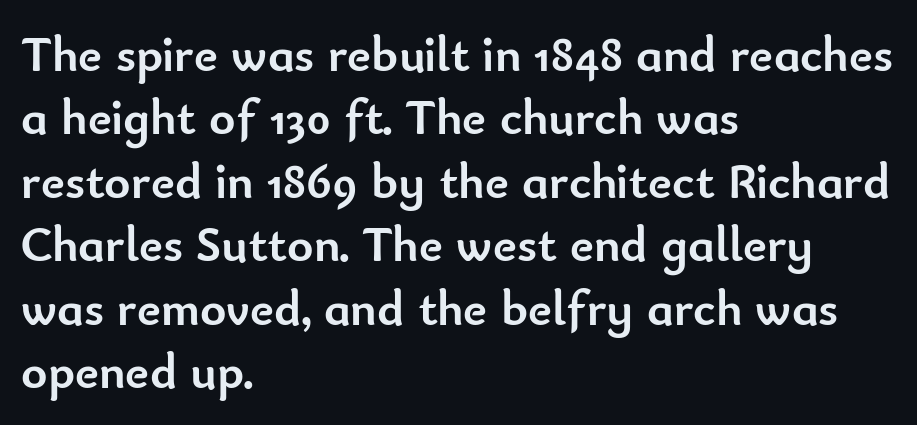
{"serif": "no", "italic": "no", "bold": "yes", "weight": "semibold", "width": "normal", "stroke_contrast": "low", "x_height": "small", "monospaced": "no", "underline": "no", "align": "left", "line_spacing": "normal", "line_spacing_ratio": 1.27, "letter_spacing": "normal", "letter_spacing_em": 0.0, "glyph_px": 50}
